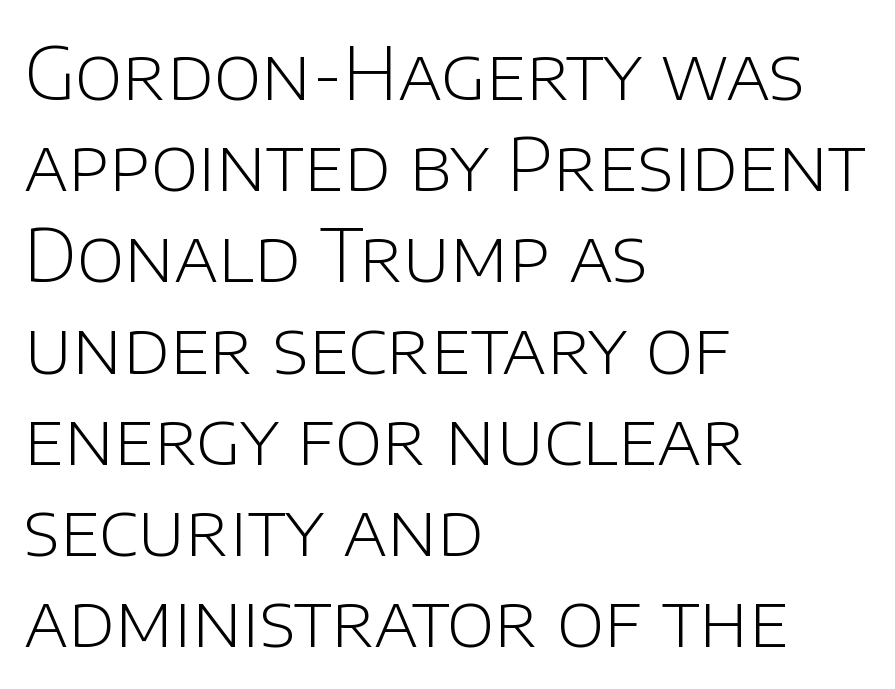
{"serif": "no", "italic": "no", "bold": "no", "weight": "light", "width": "normal", "stroke_contrast": "low", "x_height": "large", "monospaced": "no", "underline": "no", "align": "left", "line_spacing": "normal", "line_spacing_ratio": 1.25, "letter_spacing": "normal", "letter_spacing_em": 0.0, "glyph_px": 73}
